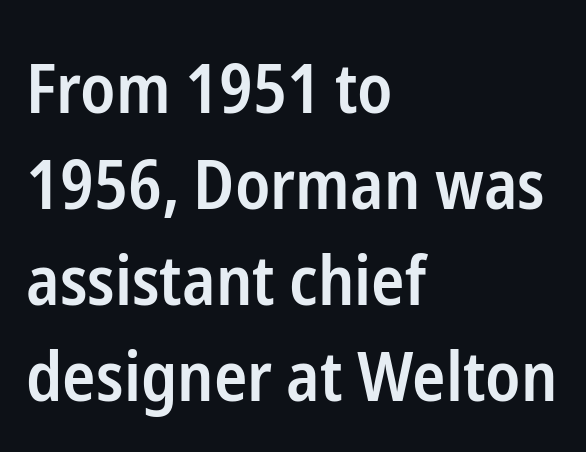
Caption: multi-line text, flush left, ragged right. Looks like regular typesetting: each glyph gets only the width it needs. The type sits square on the baseline with zero lean. Stroke thickness is moderately raised; the sample reads as semibold. The rendering uses a moderate line-height, typical for paragraphs. Anything drawn beneath the words? Only blank space.
